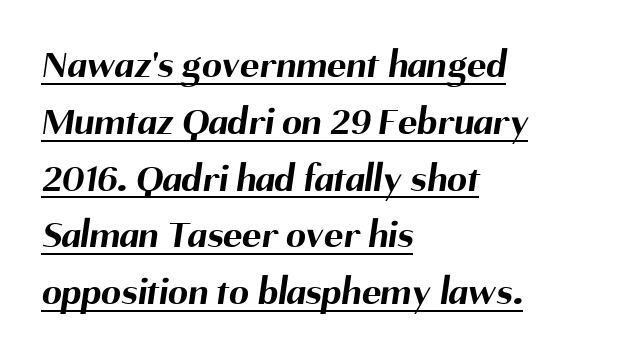
The image shows 40 px bold sans-serif type; set left-aligned, normal line spacing (1.42x), normal letter spacing, underlined; medium stroke contrast and a medium x-height.
